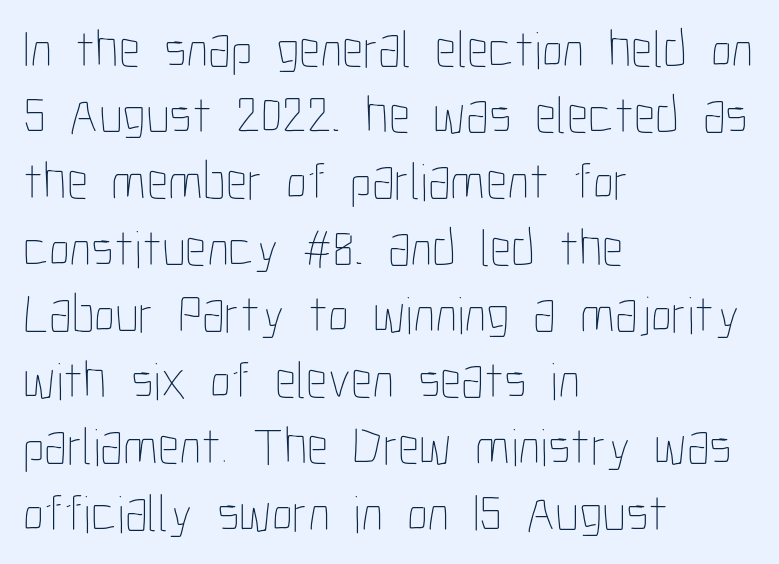
{"italic": "no", "bold": "no", "weight": "thin", "width": "condensed", "stroke_contrast": "low", "x_height": "medium", "monospaced": "no", "underline": "no", "align": "left", "line_spacing": "normal", "line_spacing_ratio": 1.25, "letter_spacing": "normal", "letter_spacing_em": 0.0, "glyph_px": 53}
